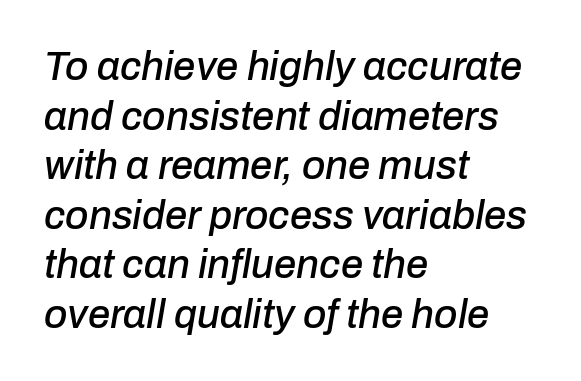
The image shows 40 px text type, italic (leaning right); set left-aligned, line spacing 1.24x, normal letter spacing, not underlined; low stroke contrast and a medium x-height.
